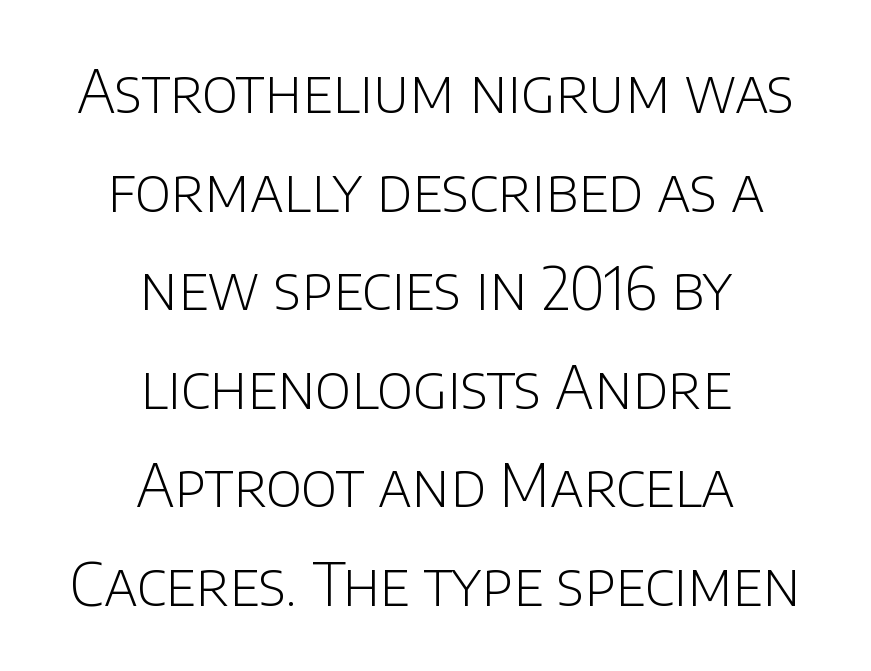
{"serif": "no", "italic": "no", "bold": "no", "weight": "light", "width": "normal", "stroke_contrast": "low", "x_height": "large", "monospaced": "no", "underline": "no", "align": "center", "line_spacing": "normal", "line_spacing_ratio": 1.67, "letter_spacing": "normal", "letter_spacing_em": 0.0, "glyph_px": 59}
